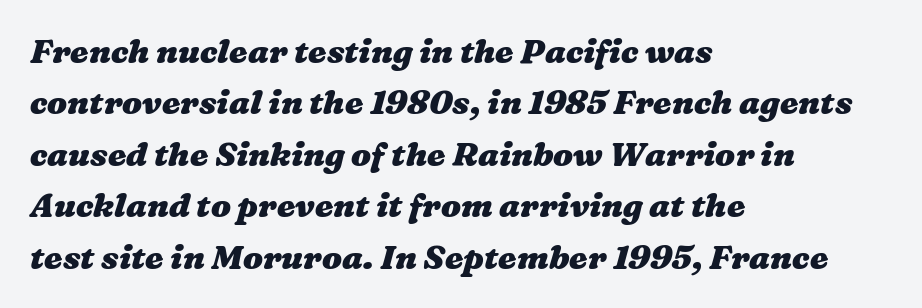
This rendering features lettering with no underline. The letterforms sit shoulder to shoulder at normal distance. Vertically, the passage feels balanced, rows spaced as you'd expect. Typeset ragged right — the left edge is the straight one.
